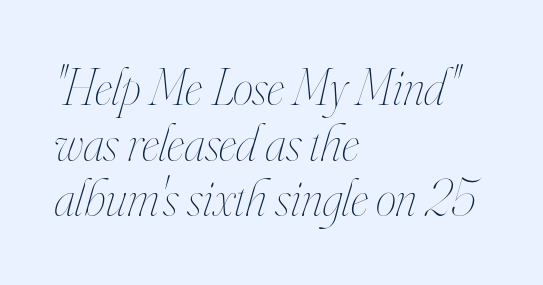
{"italic": "yes", "lean": "right", "slant_degrees": 16, "bold": "no", "weight": "thin", "width": "condensed", "stroke_contrast": "high", "x_height": "small", "monospaced": "no", "underline": "no", "align": "left", "line_spacing": "tight", "line_spacing_ratio": 1.07, "letter_spacing": "normal", "letter_spacing_em": 0.0, "glyph_px": 52}
